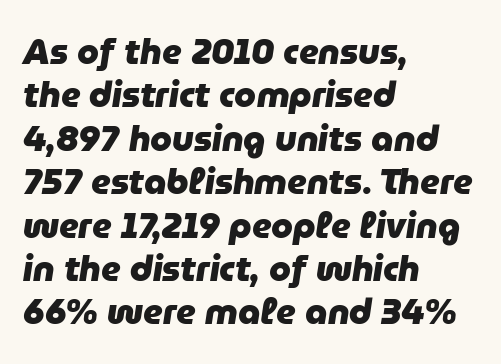
{"italic": "yes", "lean": "right", "slant_degrees": 9, "bold": "yes", "weight": "heavy", "width": "normal", "stroke_contrast": "low", "x_height": "medium", "monospaced": "no", "underline": "no", "align": "left", "line_spacing_ratio": 1.24, "letter_spacing": "normal", "letter_spacing_em": 0.0, "glyph_px": 35}
